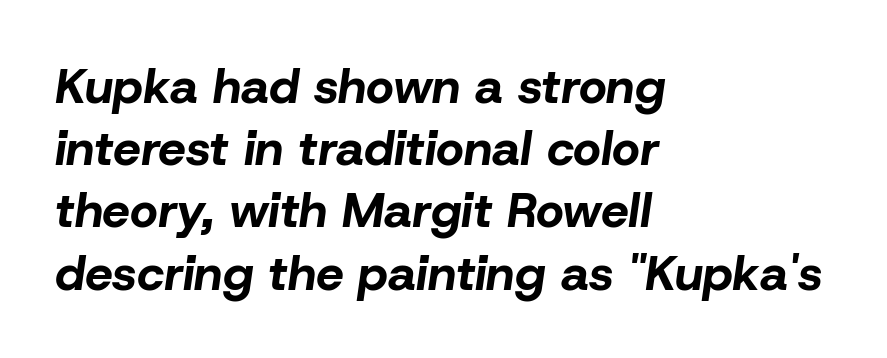
Q: Is the text bold? A: Yes.
Q: Is the text italic (slanted)? A: Yes, it leans right by about 8 degrees.
Q: Is the text underlined? A: No.
Q: How is the paragraph aligned? A: Left-aligned.
Q: Is the spacing between letters normal or unusually wide? A: Normal.
Q: Is the spacing between lines tight, normal or loose? A: Normal.
Q: Width (condensed, normal, or wide)? A: Normal.
Q: Stroke contrast? A: Low.
Q: x-height? A: Medium.
Q: Monospaced? A: No.
